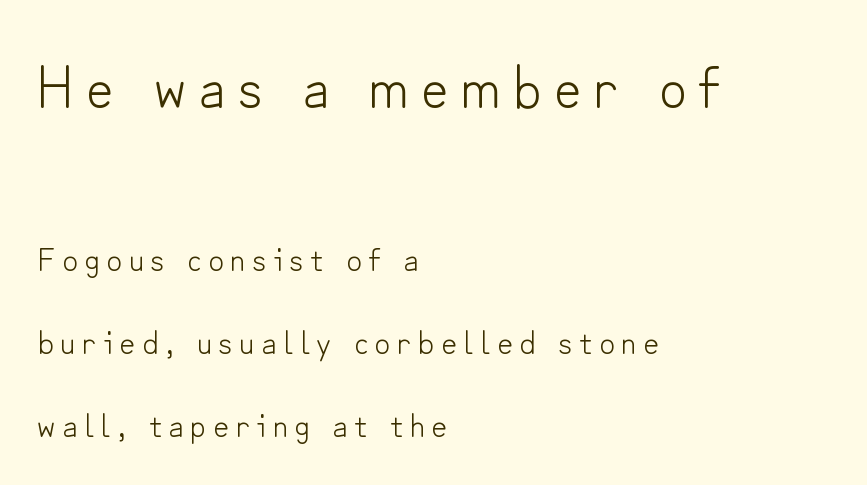
Q: Is the text bold? A: No.
Q: Is the text italic (slanted)? A: No, it is upright.
Q: Is the typeface a serif or a sans-serif typeface? A: Sans-serif.
Q: Is the text underlined? A: No.
Q: How is the paragraph aligned? A: Left-aligned.
Q: Is the spacing between letters normal or unusually wide? A: Unusually wide.
Q: Is the spacing between lines tight, normal or loose? A: Loose.
Q: Which block of text is set in a larger size, the first (top) or the second (bottom)? A: The first (top) one.
Q: Width (condensed, normal, or wide)? A: Normal.
Q: Stroke contrast? A: Low.
Q: x-height? A: Small.
Q: Monospaced? A: No.
